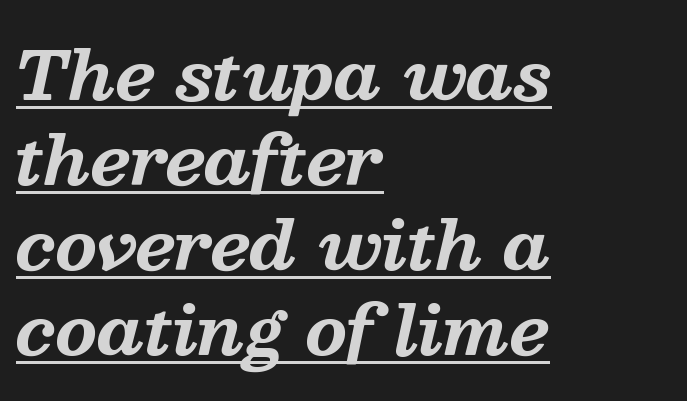
The image shows 67 px bold serif type, italic (leaning right); set left-aligned, normal line spacing (1.27x), normal letter spacing, underlined; medium stroke contrast and a medium x-height.
